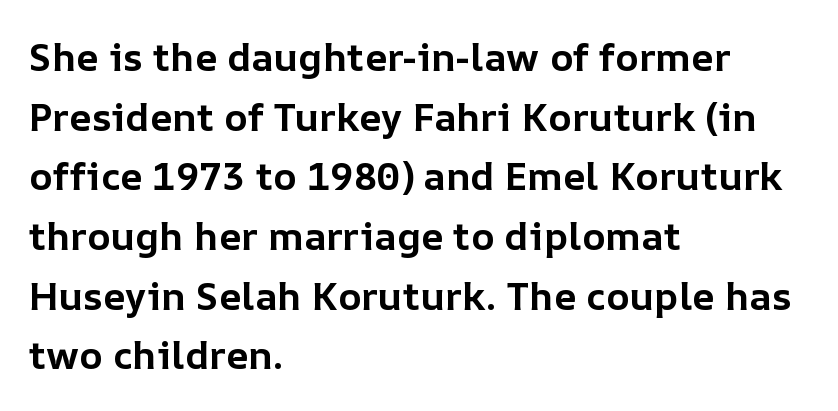
Q: Is the text bold? A: Yes.
Q: Is the text italic (slanted)? A: No, it is upright.
Q: Is the text underlined? A: No.
Q: How is the paragraph aligned? A: Left-aligned.
Q: Is the spacing between letters normal or unusually wide? A: Normal.
Q: Is the spacing between lines tight, normal or loose? A: Normal.
Q: Width (condensed, normal, or wide)? A: Normal.
Q: Stroke contrast? A: Low.
Q: x-height? A: Medium.
Q: Monospaced? A: No.
